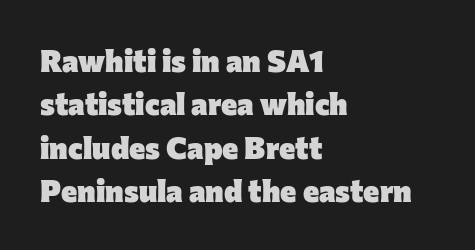
{"serif": "no", "italic": "no", "bold": "yes", "weight": "heavy", "width": "normal", "stroke_contrast": "low", "x_height": "medium", "monospaced": "no", "underline": "no", "align": "left", "line_spacing": "normal", "line_spacing_ratio": 1.4, "letter_spacing": "normal", "letter_spacing_em": 0.0, "glyph_px": 31}
